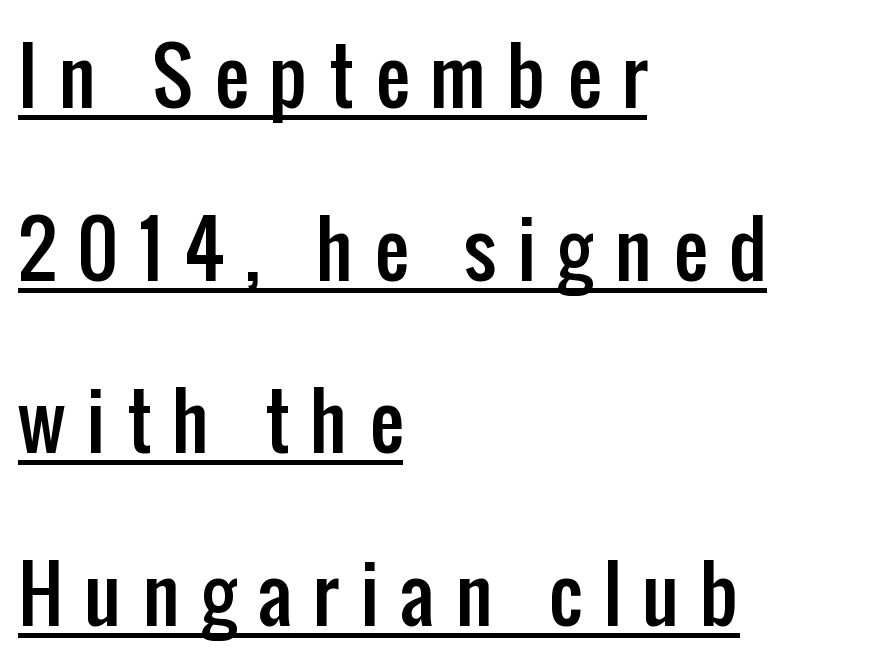
Q: Is the text italic (slanted)? A: No, it is upright.
Q: Is the typeface a serif or a sans-serif typeface? A: Sans-serif.
Q: Is the text underlined? A: Yes.
Q: How is the paragraph aligned? A: Left-aligned.
Q: Is the spacing between letters normal or unusually wide? A: Unusually wide.
Q: Is the spacing between lines tight, normal or loose? A: Loose.
Q: Width (condensed, normal, or wide)? A: Condensed.
Q: Stroke contrast? A: Low.
Q: x-height? A: Medium.
Q: Monospaced? A: No.
